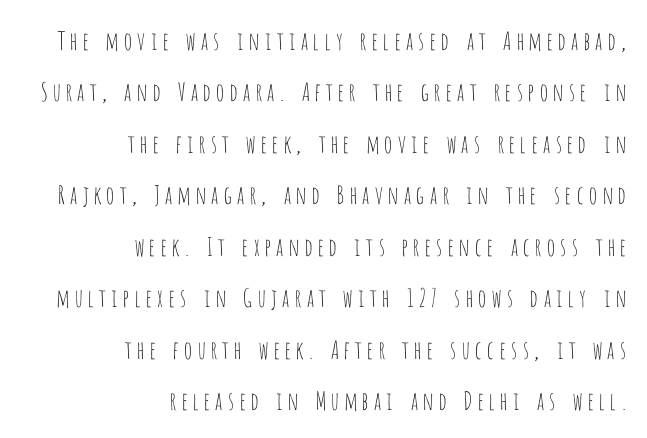
If you measured baseline to baseline, you'd find a long distance. Caption: multi-line text, flush right, ragged left. The area under the type is left untouched. When letters stand straight like this, we call the style roman or upright. No extra ink here — the face is not bold.
